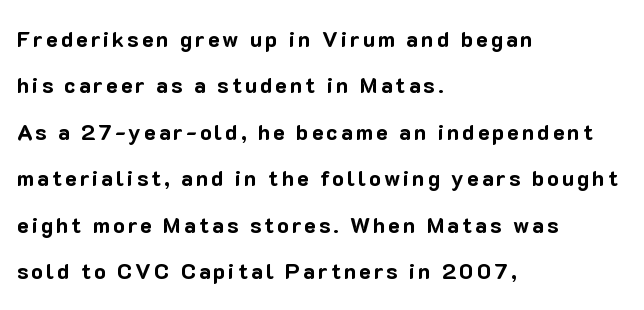
Each new line begins a long way beneath the previous one. The area under the type is left untouched. The face used here has the dense, thick strokes of a bold. Italic? Not at all — the glyphs are vertical. Teacher's note: observe the even left margin — that is flush-left alignment.
